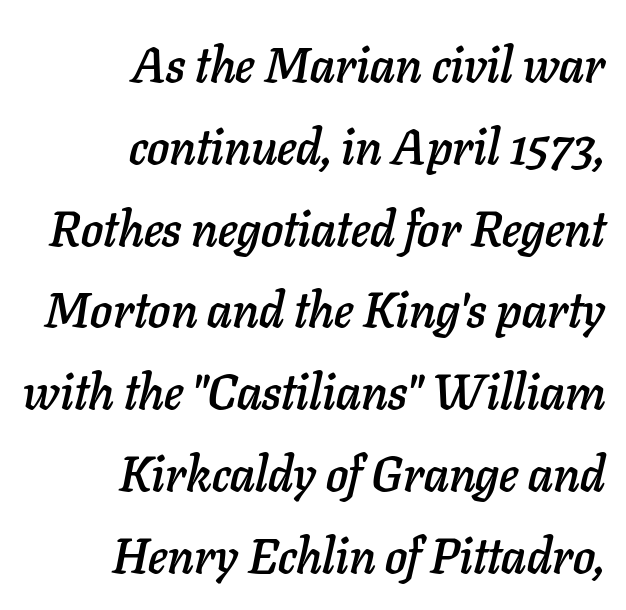
The image shows 49 px text type, italic (leaning right); set right-aligned, normal line spacing (1.67x), normal letter spacing, not underlined; low stroke contrast and a medium x-height.
